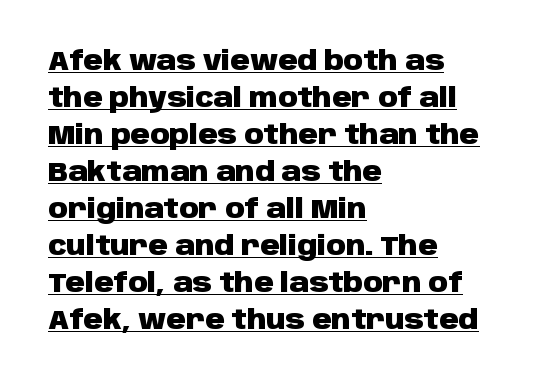
Q: Is the text bold? A: Yes.
Q: Is the text italic (slanted)? A: No, it is upright.
Q: Is the text underlined? A: Yes.
Q: How is the paragraph aligned? A: Left-aligned.
Q: Is the spacing between letters normal or unusually wide? A: Normal.
Q: Is the spacing between lines tight, normal or loose? A: Normal.
